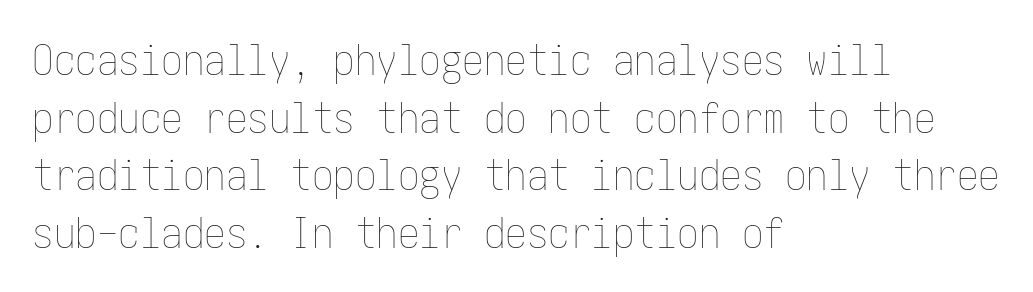
The image shows 43 px thin, condensed type, upright; set left-aligned, normal line spacing (1.34x), normal letter spacing, not underlined; low stroke contrast and a medium x-height.
